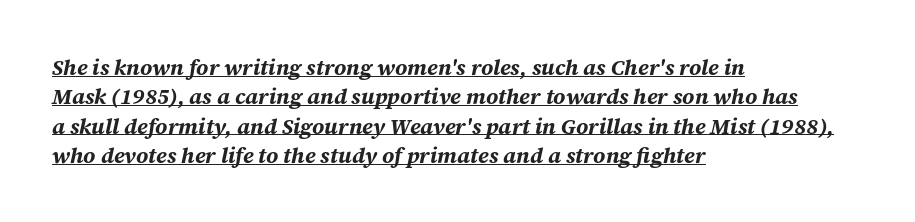
Evenly set lines give the paragraph a standard silhouette. The rag falls on the right side of this text block. Every character sits at an angle, as italics do. Somebody hit Ctrl+U on this one — the words are underlined. Glyph-to-glyph distance matches everyday printed text. Strokes here are thick enough to call this a true bold.
